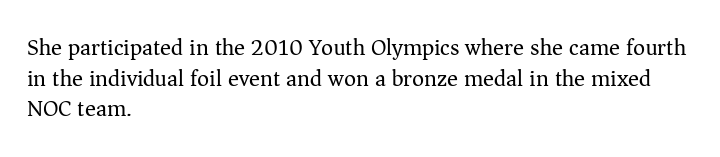
{"italic": "no", "bold": "no", "underline": "no", "align": "left", "line_spacing": "normal", "line_spacing_ratio": 1.33, "letter_spacing": "normal", "letter_spacing_em": 0.0, "glyph_px": 23}
